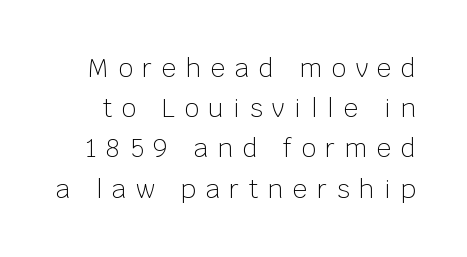
The image shows 25 px text type, upright; set normal line spacing (1.61x), unusually wide letter spacing (+0.39 em), not underlined.
